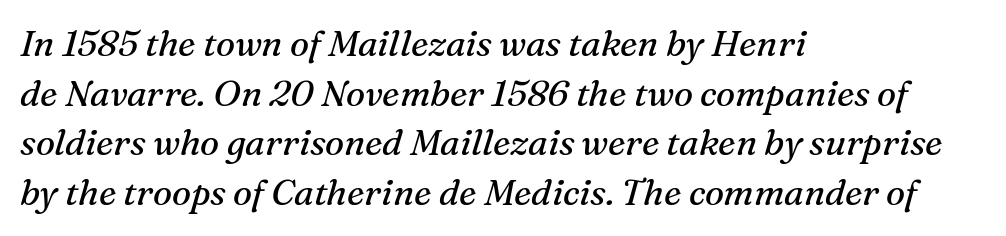
Q: Is the text bold? A: No.
Q: Is the text italic (slanted)? A: Yes, it leans right by about 16 degrees.
Q: Is the typeface a serif or a sans-serif typeface? A: Serif.
Q: Is the text underlined? A: No.
Q: How is the paragraph aligned? A: Left-aligned.
Q: Is the spacing between letters normal or unusually wide? A: Normal.
Q: Is the spacing between lines tight, normal or loose? A: Normal.
Q: Width (condensed, normal, or wide)? A: Normal.
Q: Stroke contrast? A: Medium.
Q: x-height? A: Medium.
Q: Monospaced? A: No.
